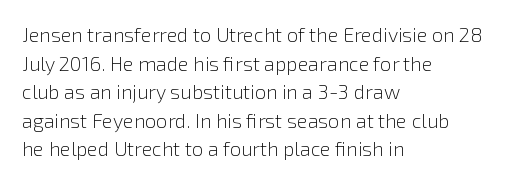
Q: Is the text bold? A: No.
Q: Is the text italic (slanted)? A: No, it is upright.
Q: Is the text underlined? A: No.
Q: How is the paragraph aligned? A: Left-aligned.
Q: Is the spacing between letters normal or unusually wide? A: Normal.
Q: Is the spacing between lines tight, normal or loose? A: Normal.
